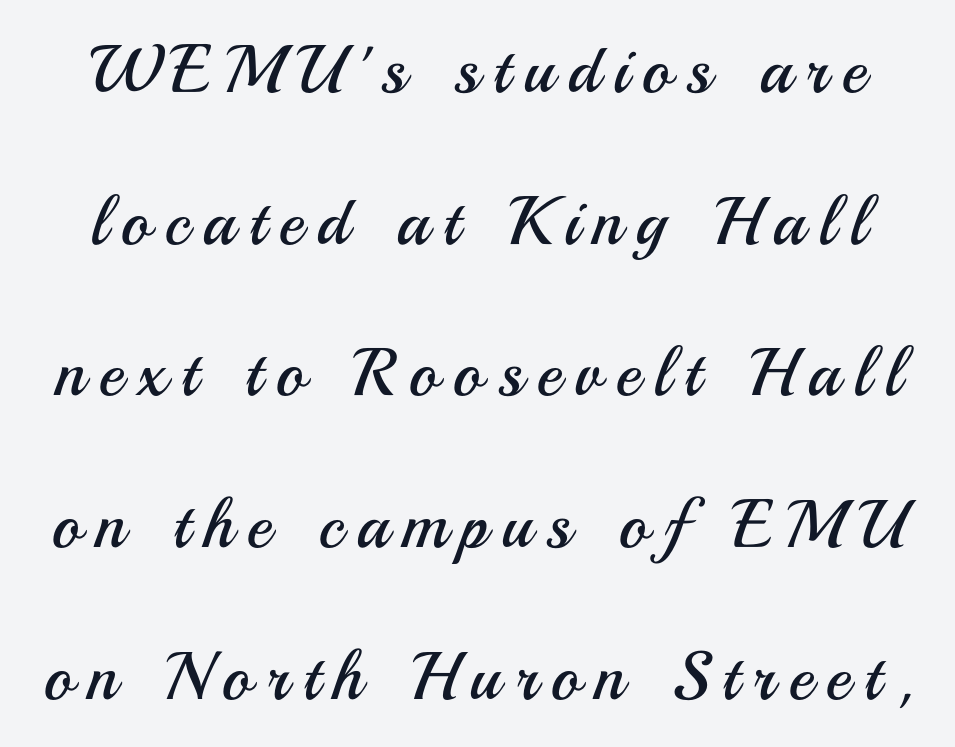
Q: Is the text bold? A: No.
Q: Is the text italic (slanted)? A: Yes.
Q: Is the typeface a serif or a sans-serif typeface? A: Sans-serif.
Q: Is the text underlined? A: No.
Q: Is the spacing between letters normal or unusually wide? A: Unusually wide.
Q: Is the spacing between lines tight, normal or loose? A: Loose.
Q: Width (condensed, normal, or wide)? A: Normal.
Q: Stroke contrast? A: Medium.
Q: x-height? A: Small.
Q: Monospaced? A: No.
